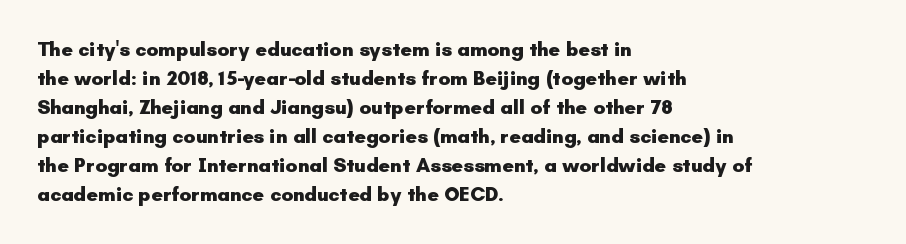
Style check: upright. The block of text has a typical density, with ordinary space between rows. The words here are not underlined. The paragraph shown leans on its left margin. The gaps between neighbouring characters are ordinary and unremarkable.
